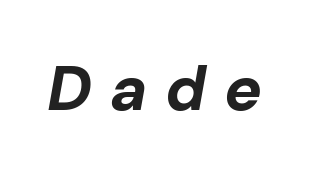
Q: Is the text bold? A: Yes.
Q: Is the text italic (slanted)? A: Yes, it leans right by about 10 degrees.
Q: Is the text underlined? A: No.
Q: Is the spacing between letters normal or unusually wide? A: Unusually wide.
Q: Width (condensed, normal, or wide)? A: Normal.
Q: Stroke contrast? A: Low.
Q: x-height? A: Medium.
Q: Monospaced? A: No.
